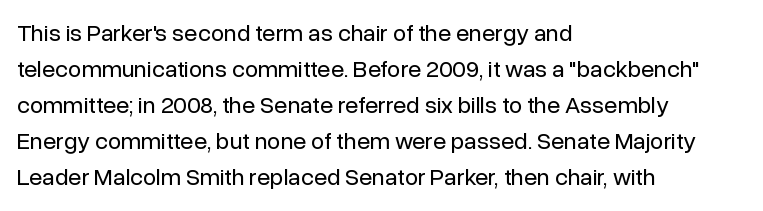
Q: Is the text bold? A: No.
Q: Is the text italic (slanted)? A: No, it is upright.
Q: Is the text underlined? A: No.
Q: How is the paragraph aligned? A: Left-aligned.
Q: Is the spacing between letters normal or unusually wide? A: Normal.
Q: Is the spacing between lines tight, normal or loose? A: Normal.
